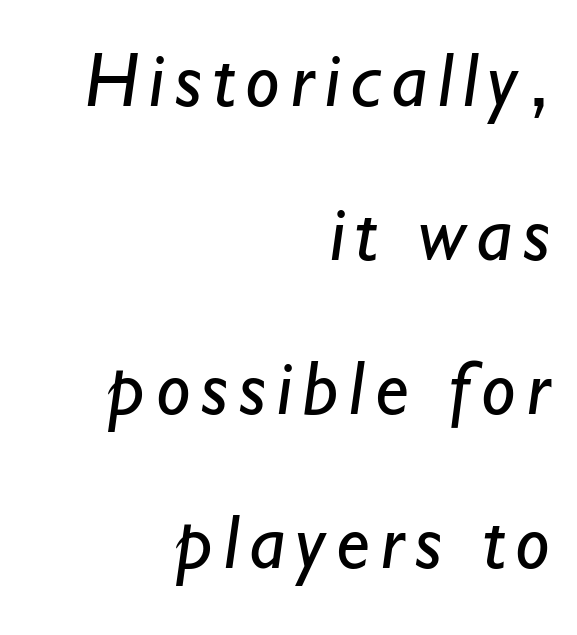
Proportional: the letters do not fall into vertical columns. Quick note: underline off. Casual observation: everything's shoved over to the right. Notice the wide empty band between every row — that's loose leading.
